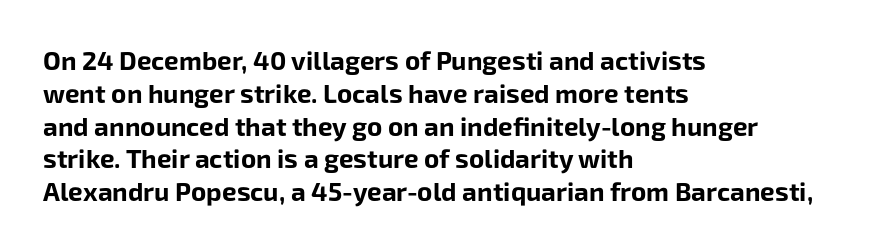
Q: Is the text bold? A: Yes.
Q: Is the text italic (slanted)? A: No, it is upright.
Q: Is the text underlined? A: No.
Q: How is the paragraph aligned? A: Left-aligned.
Q: Is the spacing between letters normal or unusually wide? A: Normal.
Q: Is the spacing between lines tight, normal or loose? A: Normal.
